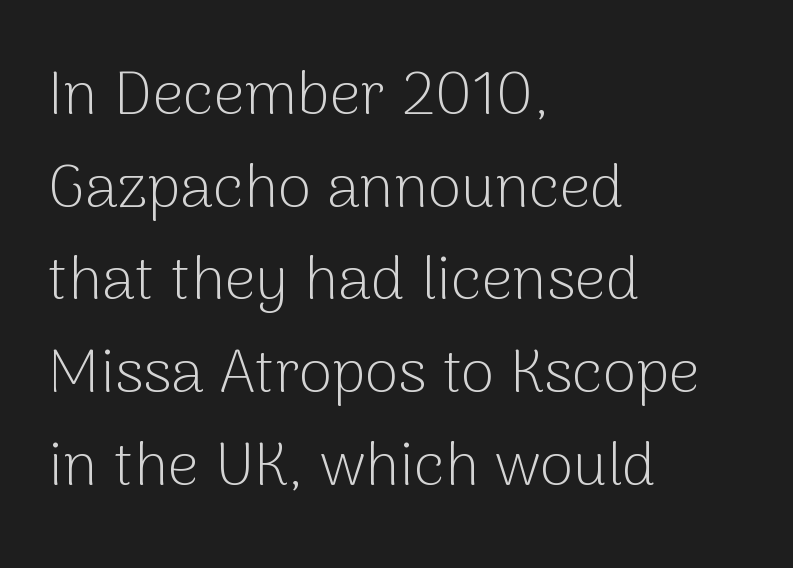
The image shows 61 px light sans-serif type, upright; set left-aligned, normal line spacing (1.52x), normal letter spacing, not underlined; low stroke contrast and a medium x-height.
